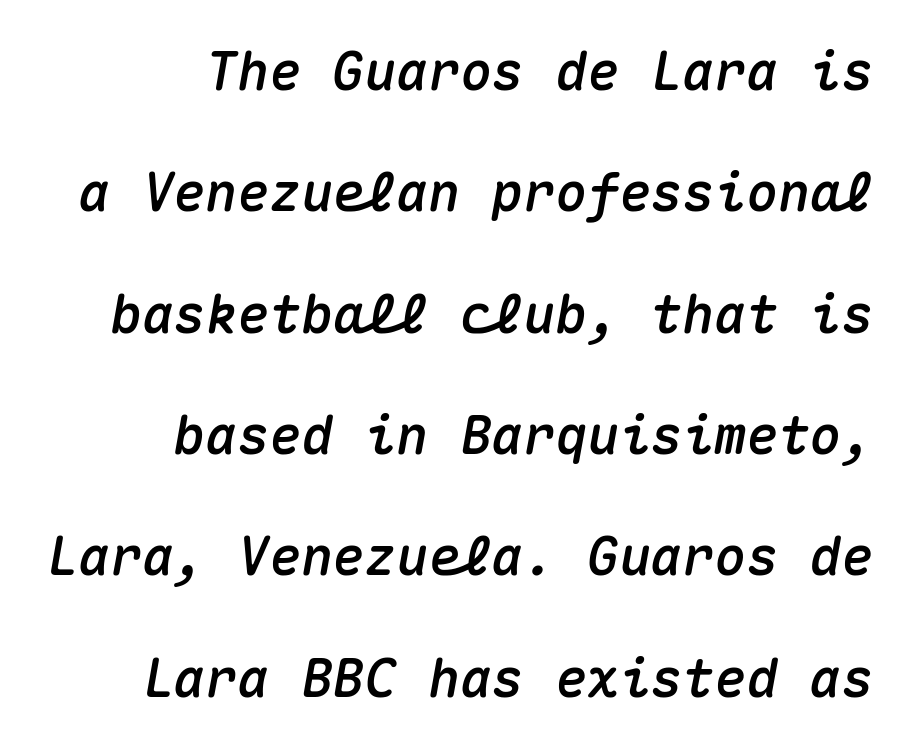
The space beneath each line is pristine and unruled. You can tell it's italic because the verticals aren't actually vertical. What's the leading like? Stretched, with rows far apart. Tracking value appears to be zero — textbook default spacing.
